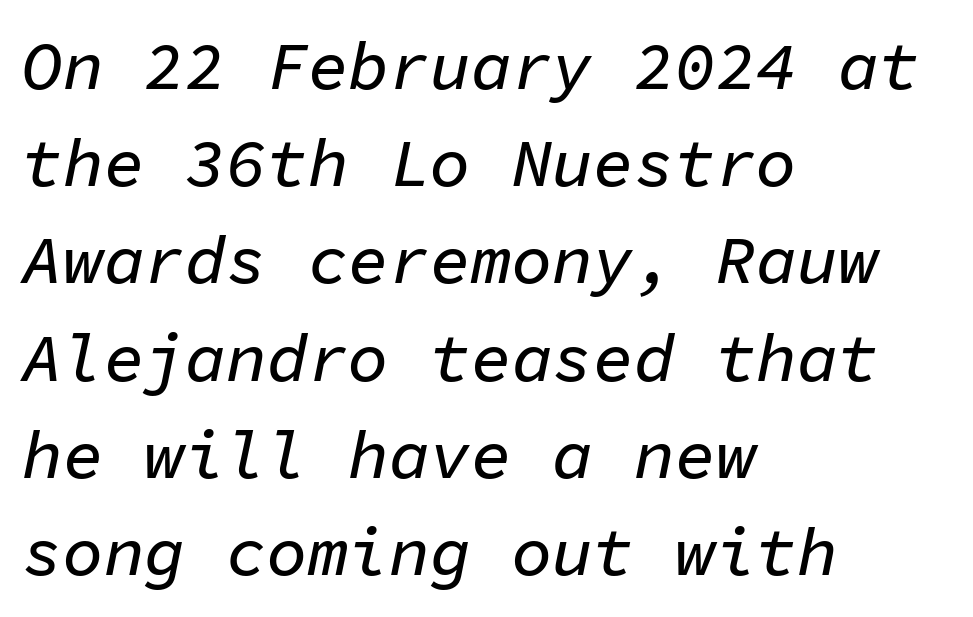
The image shows 68 px text type, italic (leaning right), monospaced; set left-aligned, normal line spacing (1.43x), normal letter spacing, not underlined; low stroke contrast and a medium x-height.
